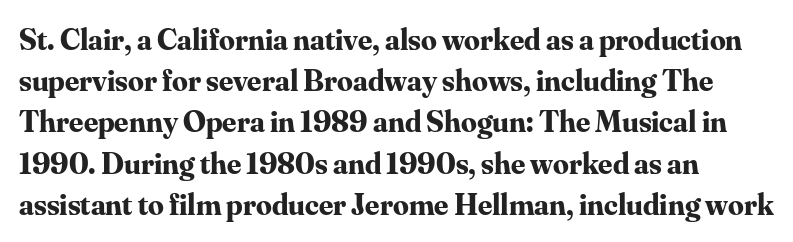
The image shows 31 px bold serif type, upright; set normal line spacing (1.33x), normal letter spacing, not underlined; medium stroke contrast and a small x-height.
